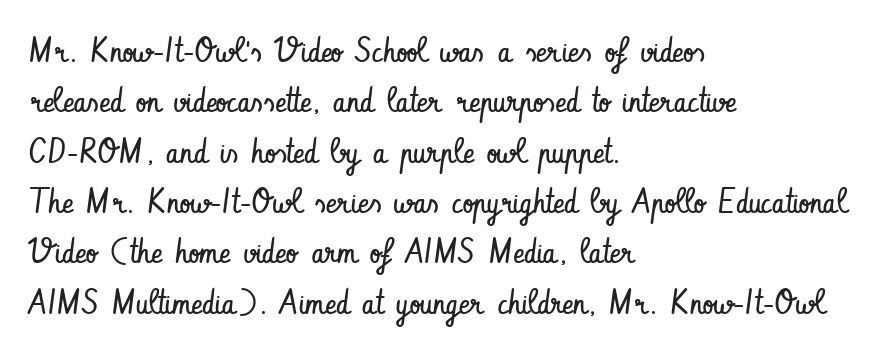
{"serif": "no", "italic": "no", "bold": "no", "weight": "regular", "width": "condensed", "stroke_contrast": "low", "x_height": "small", "monospaced": "no", "underline": "no", "align": "left", "line_spacing": "normal", "line_spacing_ratio": 1.48, "letter_spacing": "normal", "letter_spacing_em": 0.0, "glyph_px": 34}
